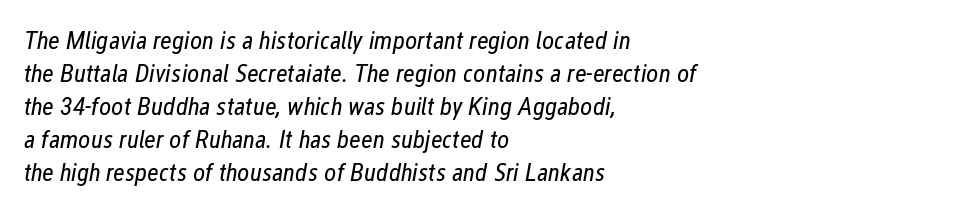
The image shows 26 px text type, italic (leaning right); set left-aligned, normal line spacing (1.27x), normal letter spacing, not underlined.
